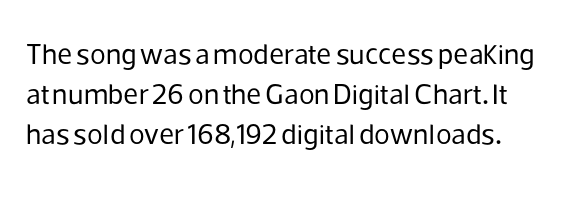
Q: Is the text bold? A: No.
Q: Is the text italic (slanted)? A: No, it is upright.
Q: Is the typeface a serif or a sans-serif typeface? A: Sans-serif.
Q: Is the text underlined? A: No.
Q: Is the spacing between letters normal or unusually wide? A: Normal.
Q: Is the spacing between lines tight, normal or loose? A: Normal.
Q: Width (condensed, normal, or wide)? A: Normal.
Q: Stroke contrast? A: Low.
Q: x-height? A: Medium.
Q: Monospaced? A: No.
